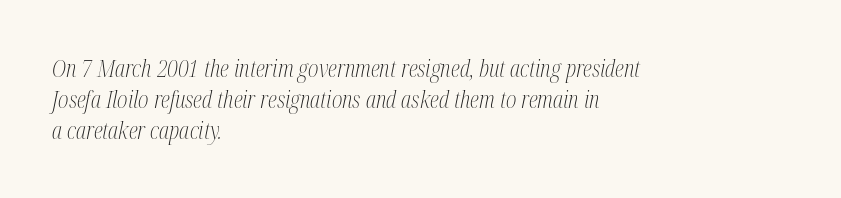
{"italic": "yes", "lean": "right", "slant_degrees": 12, "bold": "no", "underline": "no", "align": "left", "line_spacing": "normal", "line_spacing_ratio": 1.34, "letter_spacing": "normal", "letter_spacing_em": 0.0, "glyph_px": 23}
